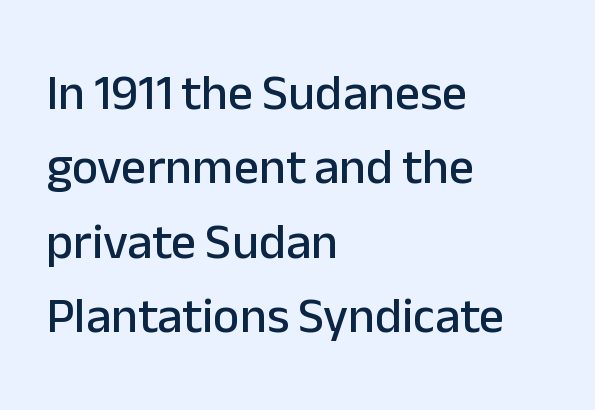
The image shows 50 px sans-serif type, upright; set left-aligned, normal line spacing (1.49x), normal letter spacing, not underlined; low stroke contrast and a medium x-height.
